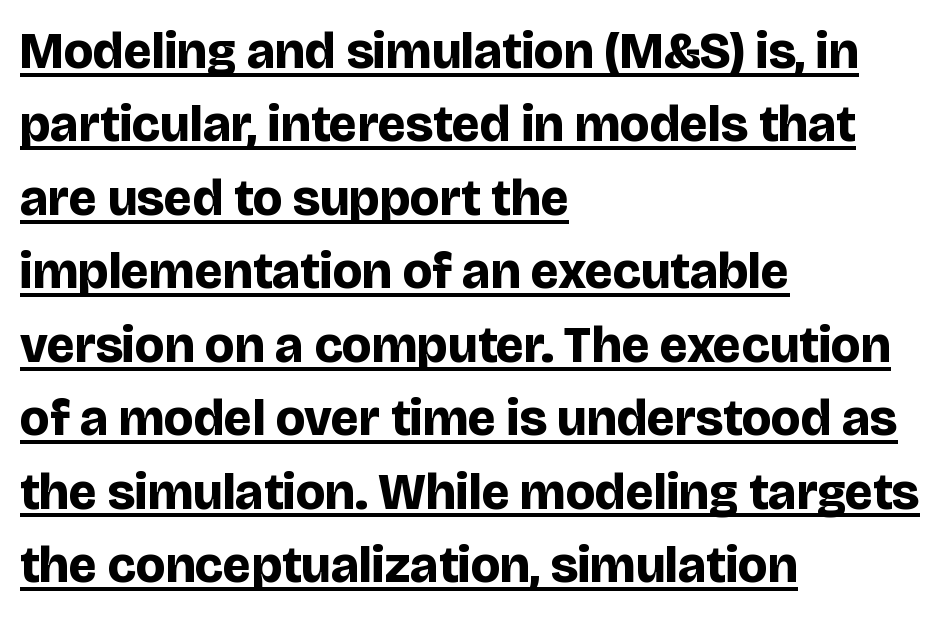
{"serif": "no", "italic": "no", "bold": "yes", "weight": "bold", "width": "normal", "stroke_contrast": "low", "x_height": "large", "monospaced": "no", "underline": "yes", "align": "left", "line_spacing": "normal", "line_spacing_ratio": 1.44, "letter_spacing": "normal", "letter_spacing_em": 0.0, "glyph_px": 51}
